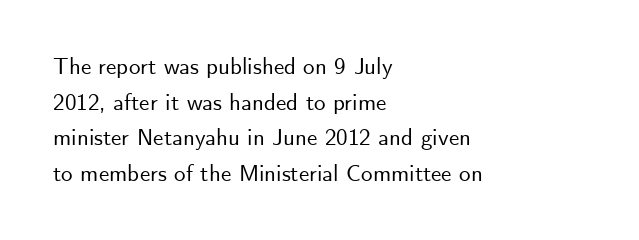
Q: Is the text italic (slanted)? A: No, it is upright.
Q: Is the text underlined? A: No.
Q: How is the paragraph aligned? A: Left-aligned.
Q: Is the spacing between letters normal or unusually wide? A: Normal.
Q: Is the spacing between lines tight, normal or loose? A: Normal.
